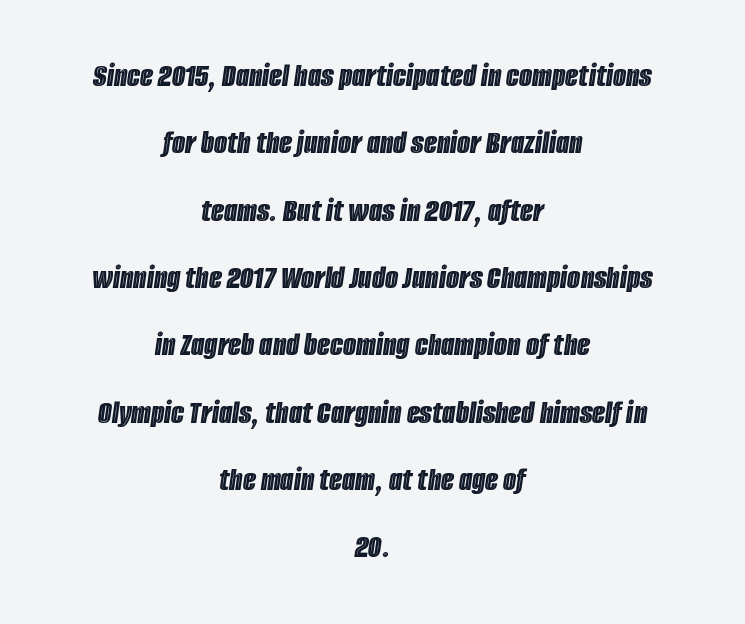
Q: Is the text italic (slanted)? A: Yes, it leans right by about 8 degrees.
Q: Is the text underlined? A: No.
Q: How is the paragraph aligned? A: Centered.
Q: Is the spacing between letters normal or unusually wide? A: Normal.
Q: Is the spacing between lines tight, normal or loose? A: Loose.
Q: Width (condensed, normal, or wide)? A: Condensed.
Q: x-height? A: Large.
Q: Monospaced? A: No.
